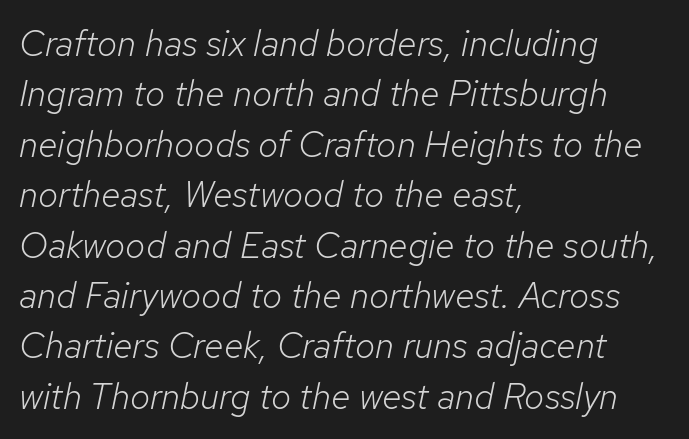
{"italic": "yes", "lean": "right", "slant_degrees": 12, "bold": "no", "weight": "light", "width": "normal", "stroke_contrast": "low", "x_height": "medium", "monospaced": "no", "underline": "no", "align": "left", "line_spacing": "normal", "line_spacing_ratio": 1.4, "letter_spacing": "normal", "letter_spacing_em": 0.0, "glyph_px": 36}
